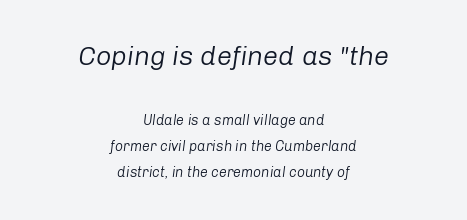
{"italic": "yes", "lean": "right", "slant_degrees": 8, "bold": "no", "underline": "no", "align": "center", "line_spacing_ratio": 1.86, "letter_spacing": "normal", "letter_spacing_em": 0.0, "larger_block": "first", "size_ratio": 1.93, "glyph_px": 27}
